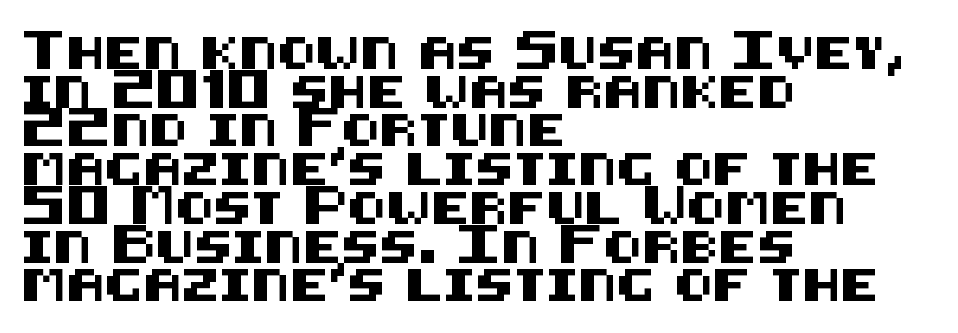
When letters stand straight like this, we call the style roman or upright. Default kerning and tracking; the words read as compact shapes. Underline: absent. The rag falls on the right side of this text block.
